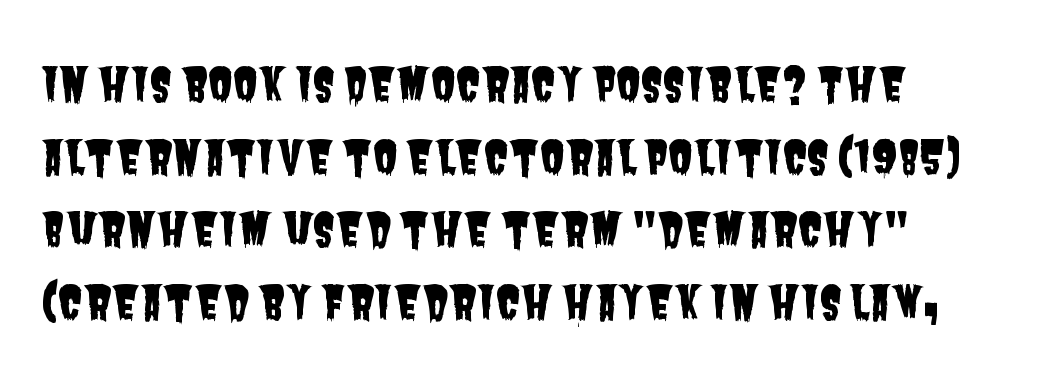
{"serif": "no", "width": "condensed", "stroke_contrast": "low", "x_height": "large", "monospaced": "no", "underline": "no", "align": "left", "line_spacing": "normal", "line_spacing_ratio": 1.58, "letter_spacing": "normal", "letter_spacing_em": 0.0, "glyph_px": 46}
